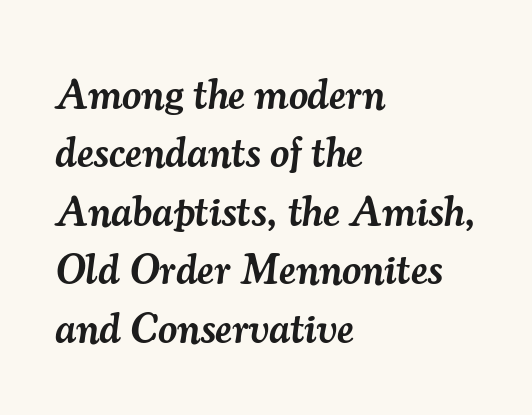
The image shows 42 px semibold serif type, italic (leaning right); set left-aligned, normal line spacing (1.39x), normal letter spacing, not underlined; medium stroke contrast and a small x-height.
